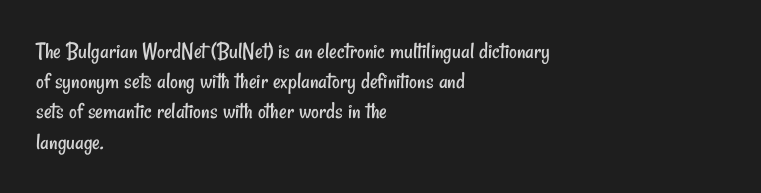
The image shows 24 px text type; set left-aligned, normal line spacing (1.26x), normal letter spacing, not underlined.
